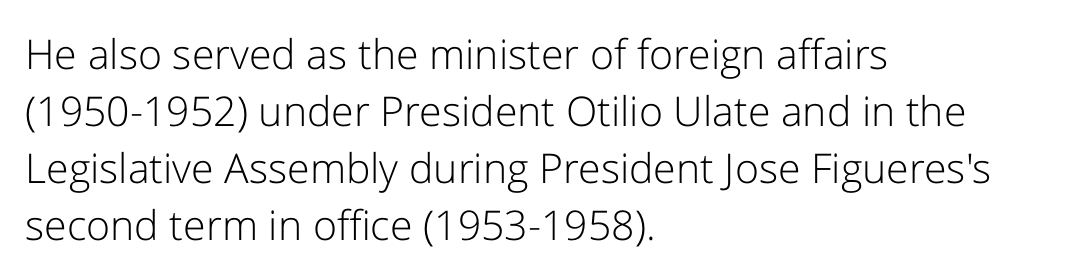
The image shows 41 px light sans-serif type, upright; set left-aligned, normal line spacing (1.39x), normal letter spacing, not underlined; low stroke contrast and a medium x-height.
